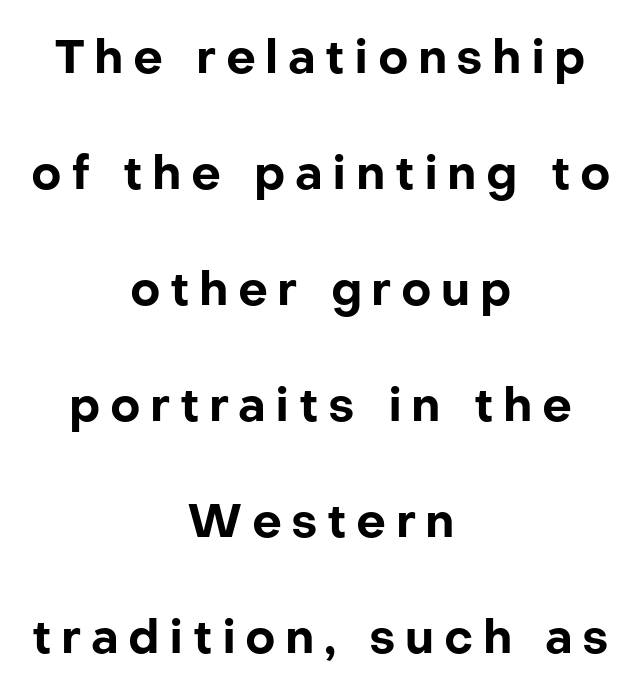
The image shows 47 px bold sans-serif type, upright; set centered, loose line spacing (2.47x), unusually wide letter spacing (+0.2 em), not underlined; low stroke contrast and a medium x-height.
